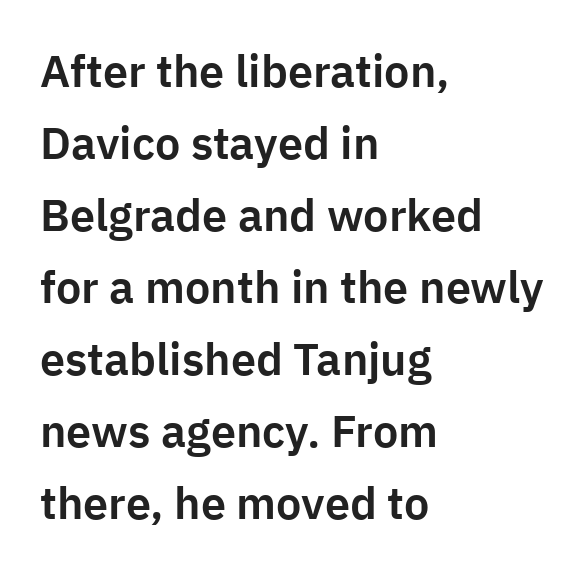
The image shows 45 px sans-serif type, upright; set left-aligned, normal line spacing (1.6x), normal letter spacing, not underlined; low stroke contrast and a medium x-height.
